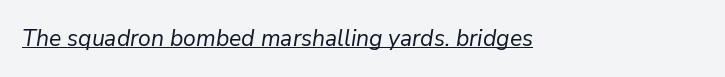
Q: Is the text bold? A: No.
Q: Is the text italic (slanted)? A: Yes, it leans right by about 9 degrees.
Q: Is the text underlined? A: Yes.
Q: Is the spacing between letters normal or unusually wide? A: Normal.
